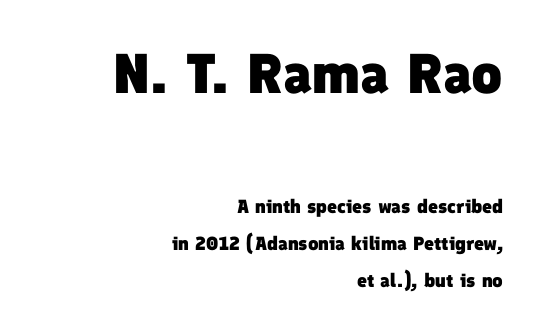
The image shows 56 px heavy sans-serif type; set right-aligned, loose line spacing (1.96x), normal letter spacing, not underlined; the first (top) block is 2.95x larger; low stroke contrast and a medium x-height.
